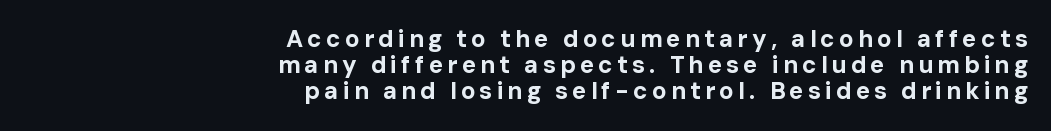
The image shows 24 px bold type, upright; set right-aligned, tight line spacing (1.09x), not underlined.
